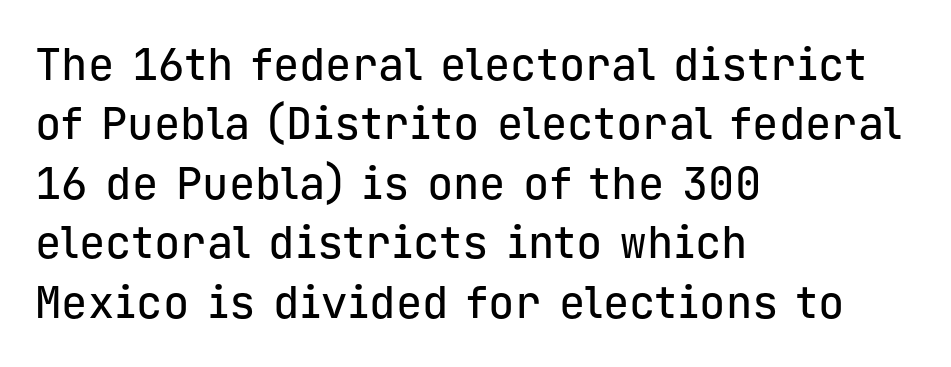
Q: Is the text italic (slanted)? A: No, it is upright.
Q: Is the typeface a serif or a sans-serif typeface? A: Sans-serif.
Q: Is the text underlined? A: No.
Q: How is the paragraph aligned? A: Left-aligned.
Q: Is the spacing between letters normal or unusually wide? A: Normal.
Q: Is the spacing between lines tight, normal or loose? A: Normal.
Q: Width (condensed, normal, or wide)? A: Normal.
Q: Stroke contrast? A: Low.
Q: x-height? A: Medium.
Q: Monospaced? A: Yes.
